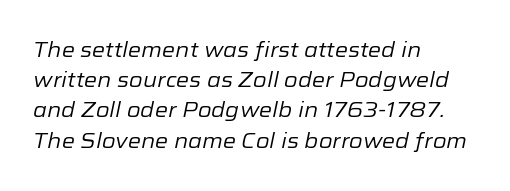
{"italic": "yes", "lean": "right", "slant_degrees": 12, "bold": "no", "underline": "no", "align": "left", "line_spacing": "normal", "line_spacing_ratio": 1.44, "letter_spacing": "normal", "letter_spacing_em": 0.0, "glyph_px": 21}
